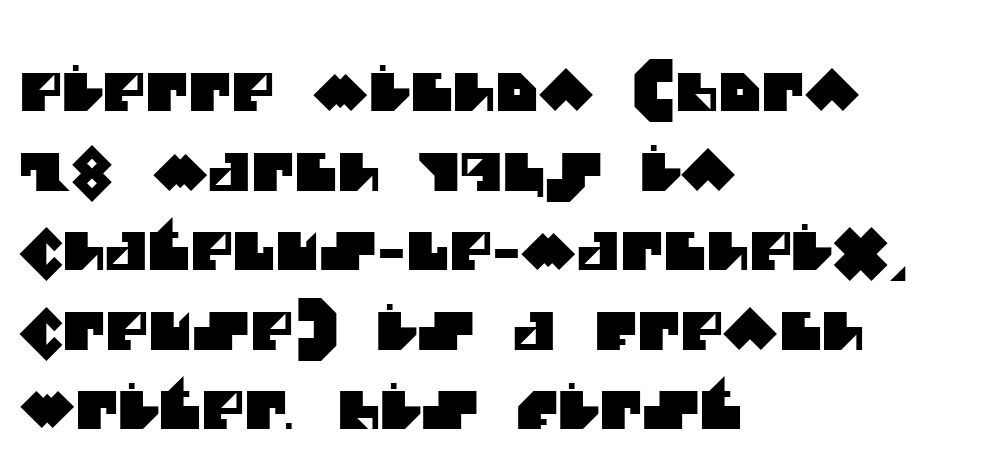
Here the designer chose a conventional face with non-uniform glyph widths. The designer went with a sans here, leaving each stem footless. The passage is arranged the way most books set body copy — flush left. A clean baseline with only descenders dipping below it. Each new line begins a customary step beneath the previous one.
